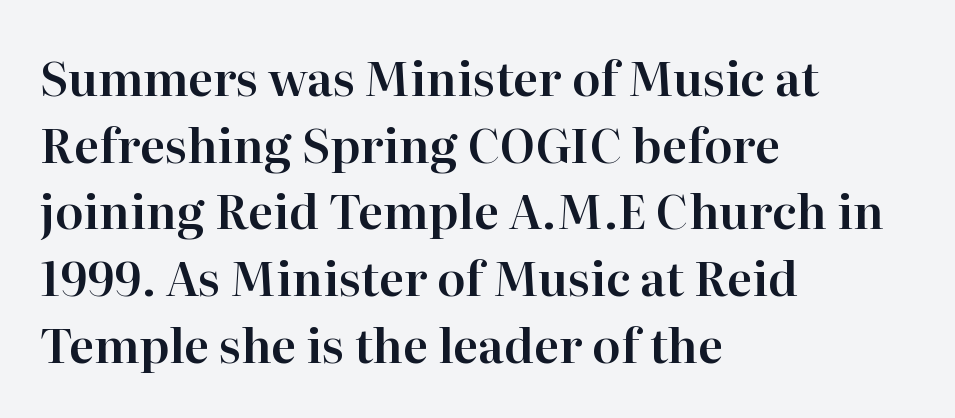
The image shows 47 px serif type, upright; set left-aligned, normal line spacing (1.42x), normal letter spacing, not underlined; high stroke contrast and a medium x-height.
